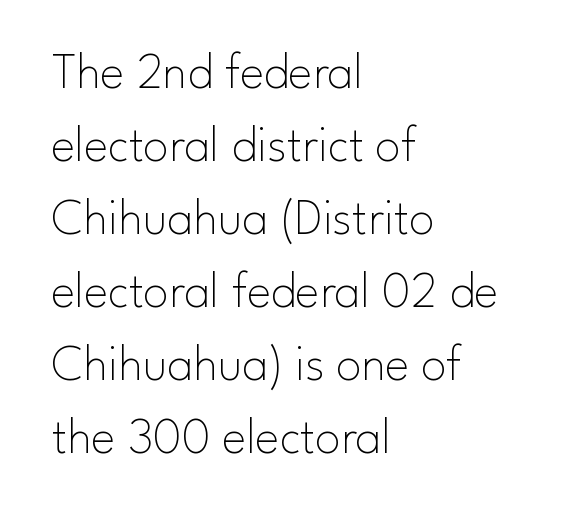
One glance says typical: line gaps are just what's usual. Compared with typical body copy, the letter spacing here is the same. Heaviness? Minimal to ordinary, like unemphasized prose. No word sits above an underline. The type family on display is of the sans-serif kind.
